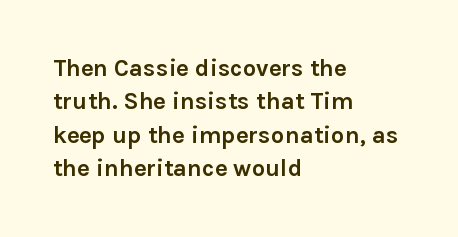
{"italic": "no", "bold": "yes", "underline": "no", "align": "left", "line_spacing": "normal", "line_spacing_ratio": 1.39, "letter_spacing": "normal", "letter_spacing_em": 0.0, "glyph_px": 24}
